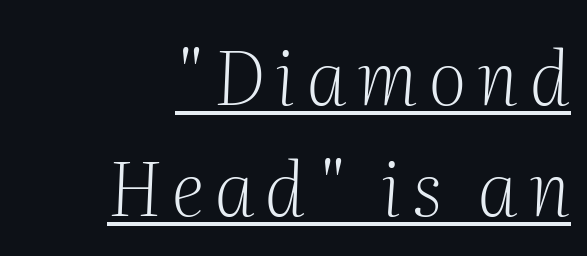
Q: Is the text bold? A: No.
Q: Is the text italic (slanted)? A: Yes, it leans right by about 2 degrees.
Q: Is the typeface a serif or a sans-serif typeface? A: Serif.
Q: Is the text underlined? A: Yes.
Q: How is the paragraph aligned? A: Right-aligned.
Q: Is the spacing between lines tight, normal or loose? A: Normal.
Q: Width (condensed, normal, or wide)? A: Normal.
Q: Stroke contrast? A: Medium.
Q: x-height? A: Medium.
Q: Monospaced? A: No.
